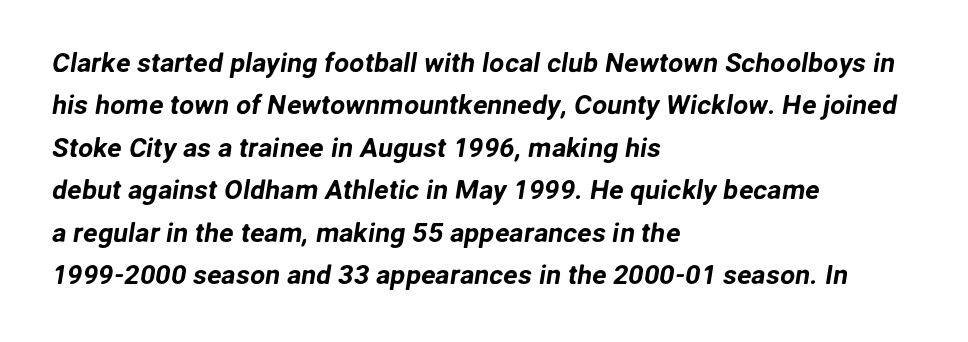
The image shows 27 px text type; set left-aligned, normal line spacing (1.57x), normal letter spacing, not underlined.
